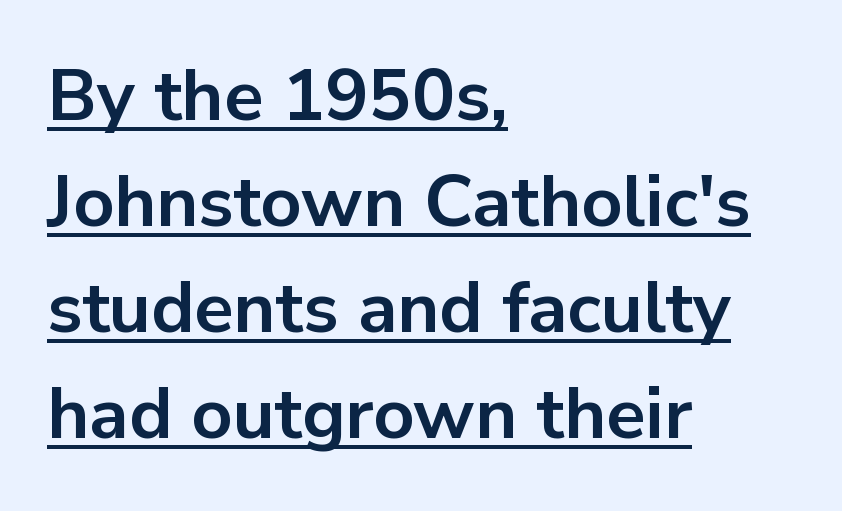
Q: Is the text bold? A: Yes.
Q: Is the text italic (slanted)? A: No, it is upright.
Q: Is the typeface a serif or a sans-serif typeface? A: Sans-serif.
Q: Is the text underlined? A: Yes.
Q: How is the paragraph aligned? A: Left-aligned.
Q: Is the spacing between letters normal or unusually wide? A: Normal.
Q: Is the spacing between lines tight, normal or loose? A: Normal.
Q: Width (condensed, normal, or wide)? A: Normal.
Q: Stroke contrast? A: Low.
Q: x-height? A: Medium.
Q: Monospaced? A: No.
